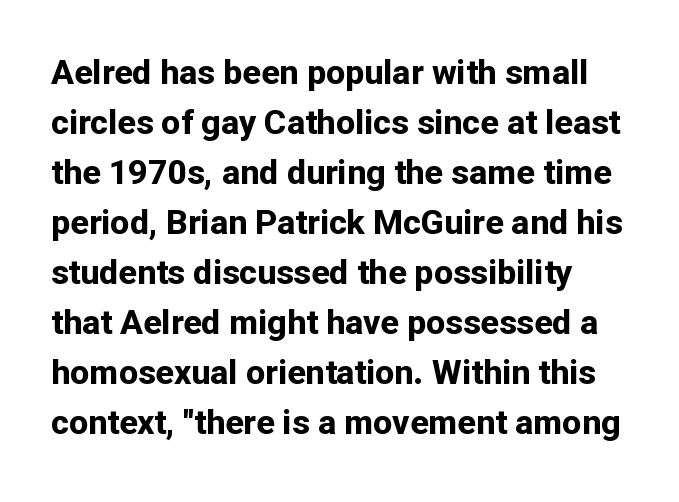
Q: Is the text bold? A: Yes.
Q: Is the text italic (slanted)? A: No, it is upright.
Q: Is the typeface a serif or a sans-serif typeface? A: Sans-serif.
Q: Is the text underlined? A: No.
Q: Is the spacing between letters normal or unusually wide? A: Normal.
Q: Is the spacing between lines tight, normal or loose? A: Normal.
Q: Width (condensed, normal, or wide)? A: Normal.
Q: Stroke contrast? A: Low.
Q: x-height? A: Medium.
Q: Monospaced? A: No.
